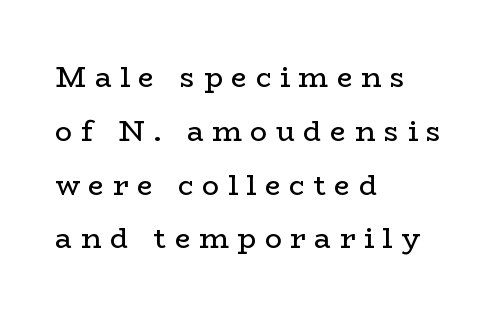
The image shows 28 px regular-weight, wide serif type, upright; set left-aligned, loose line spacing (1.92x), unusually wide letter spacing (+0.31 em), not underlined; low stroke contrast and a medium x-height.
